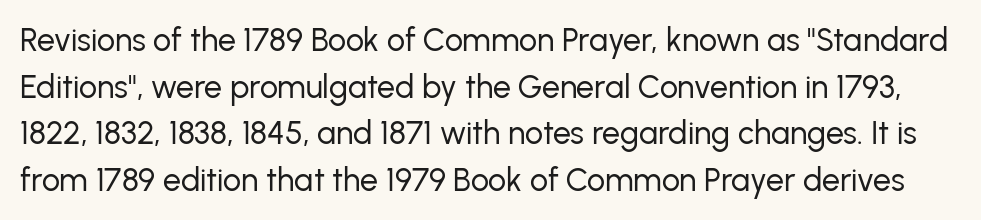
Q: Is the text bold? A: No.
Q: Is the text italic (slanted)? A: No, it is upright.
Q: Is the typeface a serif or a sans-serif typeface? A: Sans-serif.
Q: Is the text underlined? A: No.
Q: Is the spacing between letters normal or unusually wide? A: Normal.
Q: Is the spacing between lines tight, normal or loose? A: Normal.
Q: Width (condensed, normal, or wide)? A: Normal.
Q: Stroke contrast? A: Low.
Q: x-height? A: Medium.
Q: Monospaced? A: No.
